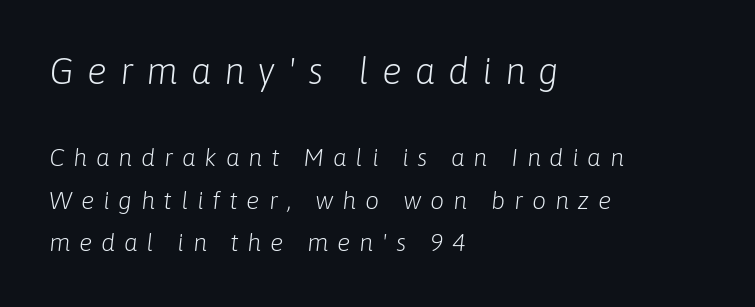
Compared with typical body copy, the letter spacing here is much looser. This rendering uses left alignment, leaving the right contour irregular. No heavy texture on the line: the type isn't bold. Clear beneath every line of the passage.
